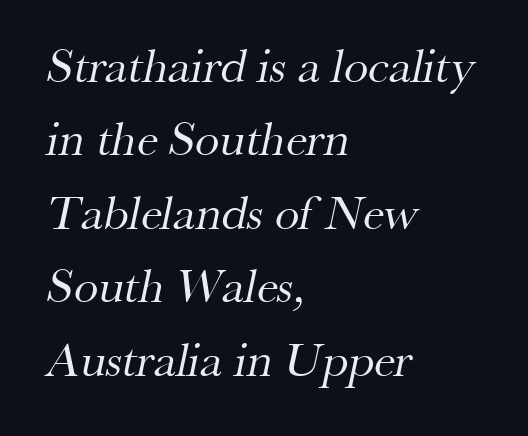
{"serif": "yes", "bold": "no", "weight": "regular", "width": "normal", "stroke_contrast": "medium", "x_height": "small", "monospaced": "no", "underline": "no", "align": "left", "line_spacing": "normal", "line_spacing_ratio": 1.5, "letter_spacing": "normal", "letter_spacing_em": 0.0, "glyph_px": 49}
